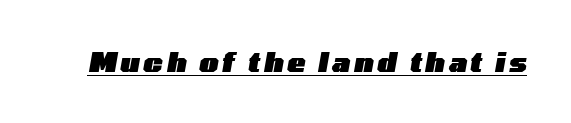
Slant detected: the letters are inclined. This is heavy type, rendered in bold. Caption: lettering with a line underneath.
